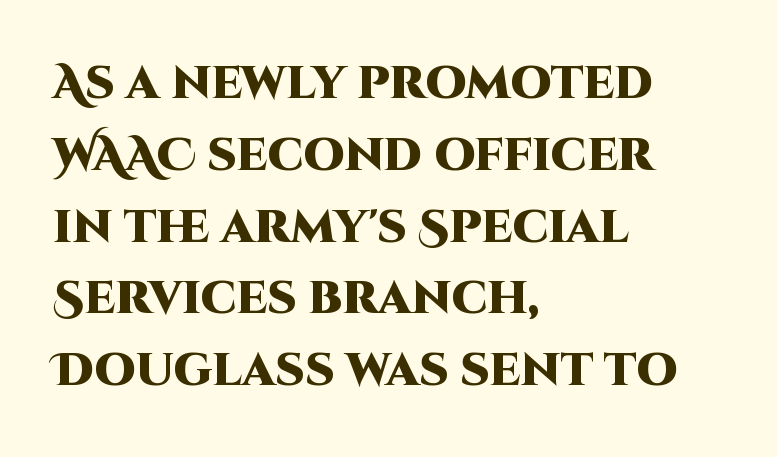
{"serif": "no", "italic": "no", "bold": "yes", "weight": "heavy", "width": "normal", "stroke_contrast": "high", "x_height": "large", "monospaced": "no", "underline": "no", "align": "left", "line_spacing": "normal", "line_spacing_ratio": 1.56, "letter_spacing": "normal", "letter_spacing_em": 0.0, "glyph_px": 46}
